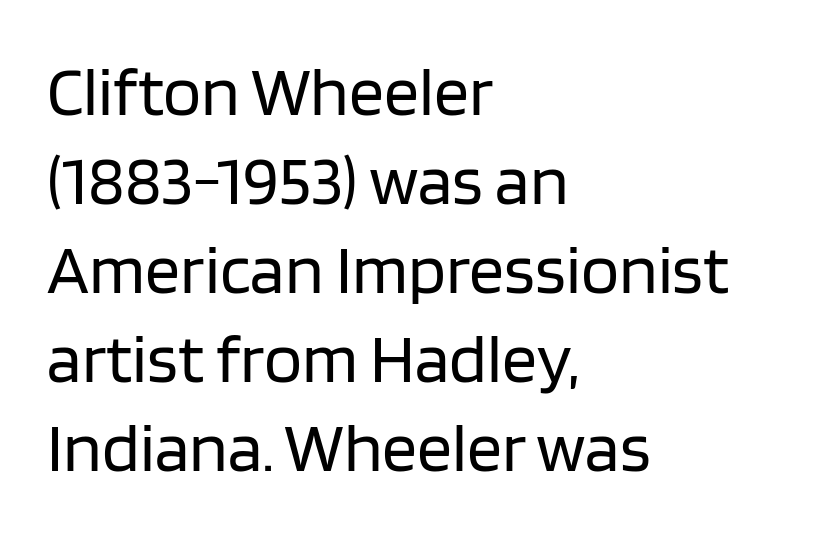
The image shows 70 px regular-weight sans-serif type, upright; set left-aligned, normal line spacing (1.27x), normal letter spacing, not underlined; low stroke contrast and a large x-height.
